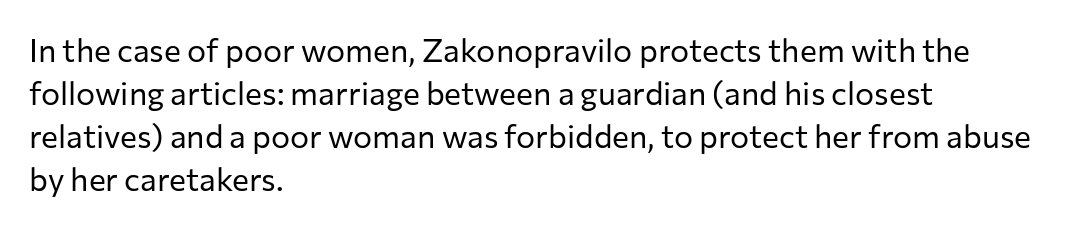
Are there feet on the stems? There aren't — it's a sans. How would I describe the line gaps? Plain and ordinary. This sample uses an upright cut, with every glyph sitting square on the baseline. Does extra space separate the letters? No, they use regular spacing. This sample has the flowing, uneven cadence of proportional lettering.
